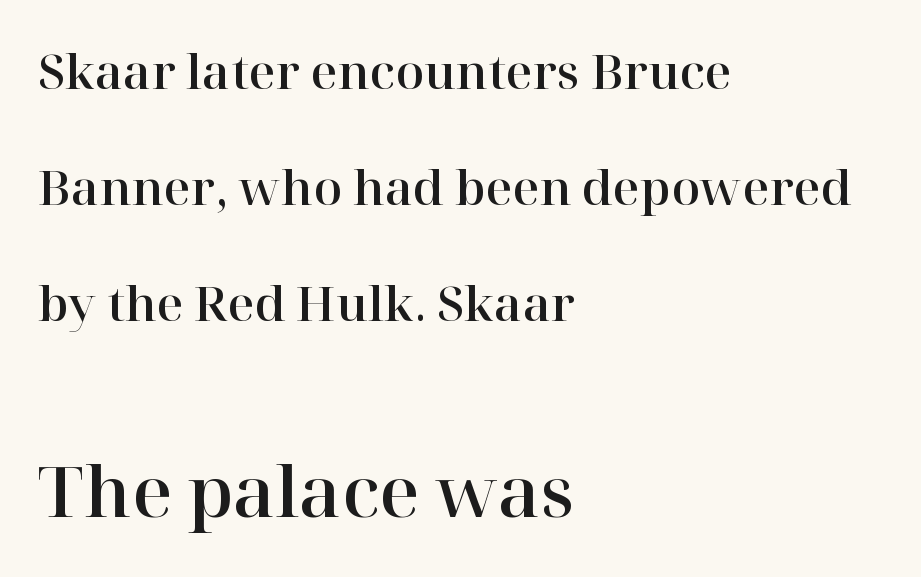
{"serif": "yes", "italic": "no", "width": "normal", "stroke_contrast": "high", "x_height": "medium", "monospaced": "no", "underline": "no", "align": "left", "line_spacing": "loose", "line_spacing_ratio": 2.47, "letter_spacing": "normal", "letter_spacing_em": 0.0, "larger_block": "second", "size_ratio": 1.49, "glyph_px": 70}
